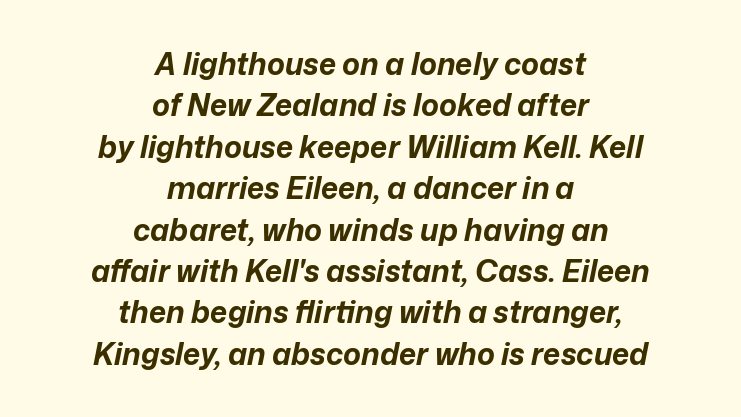
Standard letterfit; no display-style spreading of the glyphs. Yep, that's italic — everything's leaning. The rendering uses a moderate line-height, typical for paragraphs. Descenders are the only things crossing below the line.
